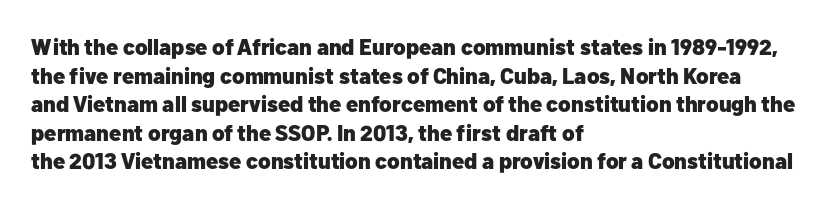
Teacher's note: observe the even left margin — that is flush-left alignment. You can tell it's not italic because the verticals are truly vertical. Words float on clear page, feet unadorned. The letterforms sit shoulder to shoulder at normal distance.
